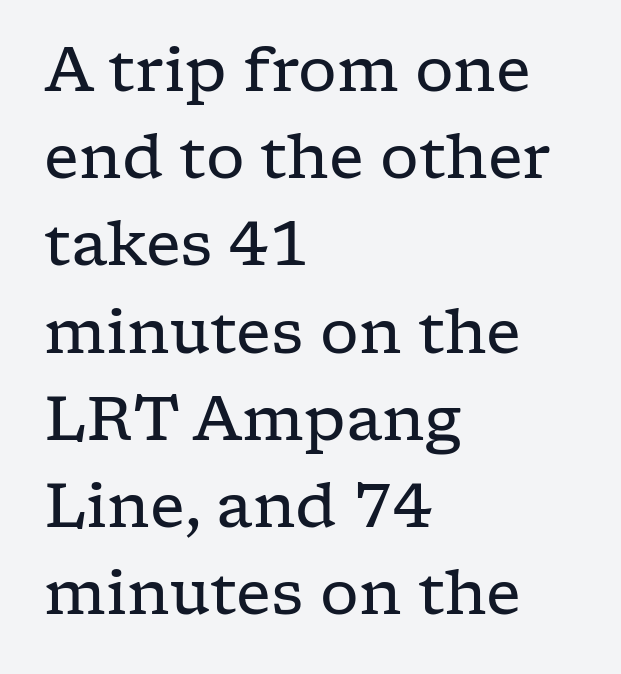
The image shows 61 px regular-weight, wide serif type, upright; set left-aligned, normal line spacing (1.43x), normal letter spacing, not underlined; low stroke contrast and a medium x-height.
